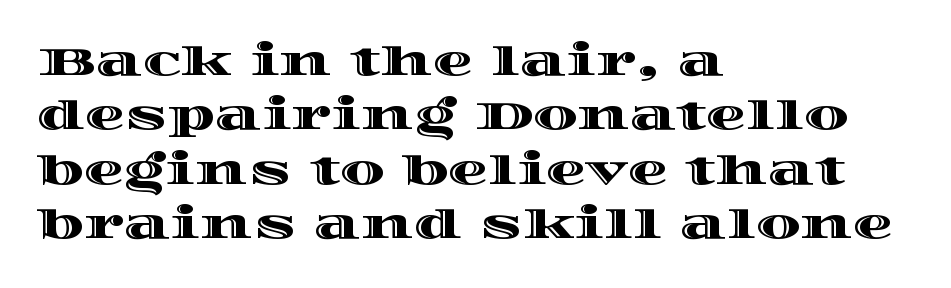
The image shows 40 px wide type, upright; set left-aligned, normal line spacing (1.36x), normal letter spacing, not underlined; a large x-height.
